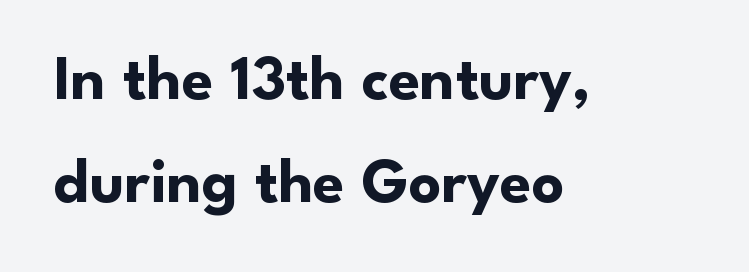
The image shows 64 px bold sans-serif type, upright; set left-aligned, normal line spacing (1.61x), normal letter spacing, not underlined; low stroke contrast and a small x-height.
